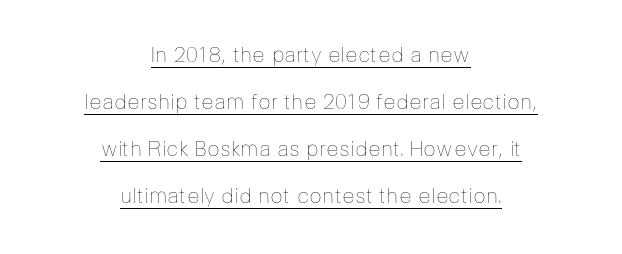
{"italic": "no", "bold": "no", "underline": "yes", "align": "center", "line_spacing": "loose", "line_spacing_ratio": 2.24, "letter_spacing": "normal", "letter_spacing_em": 0.0, "glyph_px": 21}
